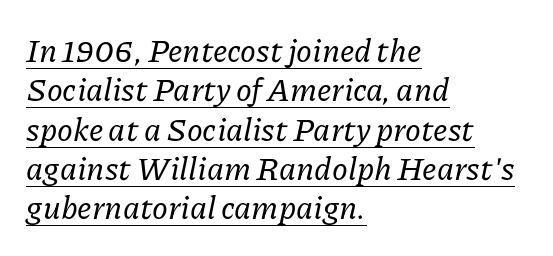
The image shows 32 px serif type, italic (leaning right); set left-aligned, line spacing 1.23x, normal letter spacing, underlined; low stroke contrast and a medium x-height.
